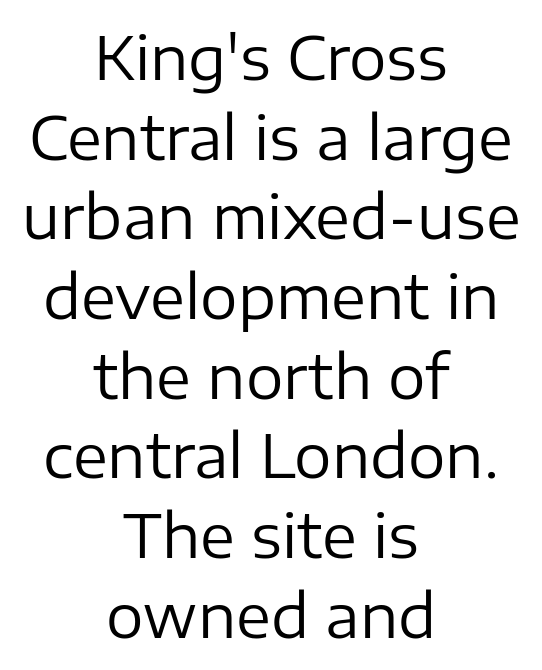
Horizontal alignment here is central, giving a formal, balanced look. If you measured baseline to baseline, you'd find a middling distance. The type sits square on the baseline with zero lean. The face used here is proportionally spaced, like ordinary book or web type. No word sits above an underline.
